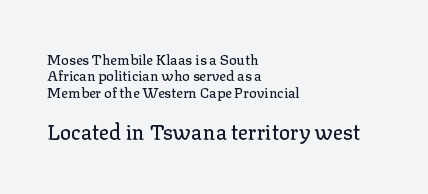
{"italic": "no", "underline": "no", "align": "left", "line_spacing_ratio": 1.17, "letter_spacing": "normal", "letter_spacing_em": 0.0, "larger_block": "second", "size_ratio": 1.5, "glyph_px": 21}
